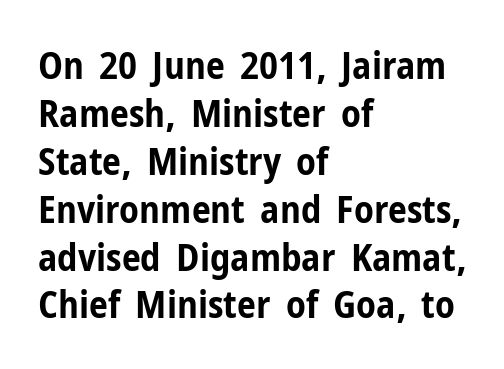
{"serif": "no", "italic": "no", "bold": "yes", "weight": "bold", "width": "condensed", "stroke_contrast": "low", "x_height": "medium", "monospaced": "no", "underline": "no", "align": "left", "line_spacing": "normal", "line_spacing_ratio": 1.26, "letter_spacing": "normal", "letter_spacing_em": 0.0, "glyph_px": 38}
